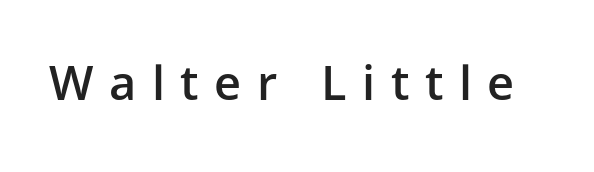
Q: Is the text bold? A: Semi-bold.
Q: Is the text italic (slanted)? A: No, it is upright.
Q: Is the typeface a serif or a sans-serif typeface? A: Sans-serif.
Q: Is the text underlined? A: No.
Q: Is the spacing between letters normal or unusually wide? A: Unusually wide.
Q: Width (condensed, normal, or wide)? A: Normal.
Q: Stroke contrast? A: Low.
Q: x-height? A: Medium.
Q: Monospaced? A: No.
